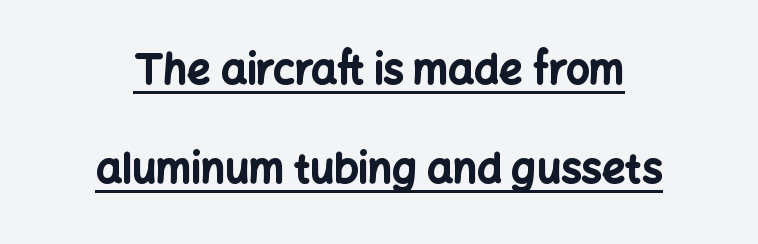
The image shows 41 px bold sans-serif type, upright; set centered, loose line spacing (2.42x), normal letter spacing, underlined; low stroke contrast and a medium x-height.
